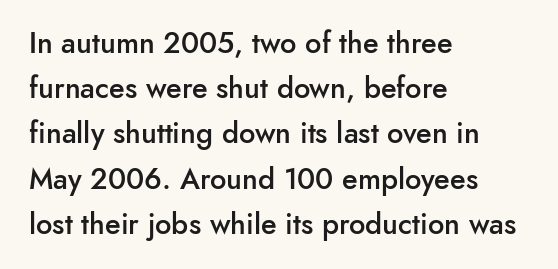
Q: Is the text bold? A: Semi-bold.
Q: Is the text italic (slanted)? A: No, it is upright.
Q: Is the typeface a serif or a sans-serif typeface? A: Sans-serif.
Q: Is the text underlined? A: No.
Q: How is the paragraph aligned? A: Left-aligned.
Q: Is the spacing between letters normal or unusually wide? A: Normal.
Q: Is the spacing between lines tight, normal or loose? A: Normal.
Q: Width (condensed, normal, or wide)? A: Normal.
Q: Stroke contrast? A: Low.
Q: x-height? A: Small.
Q: Monospaced? A: No.
